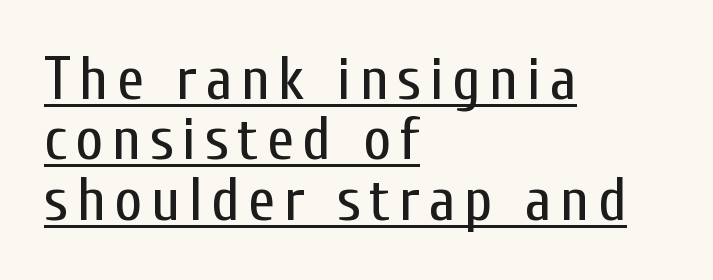
{"serif": "no", "italic": "no", "bold": "no", "weight": "regular", "width": "condensed", "stroke_contrast": "low", "x_height": "medium", "monospaced": "no", "underline": "yes", "align": "left", "line_spacing": "tight", "line_spacing_ratio": 0.99, "glyph_px": 61}
